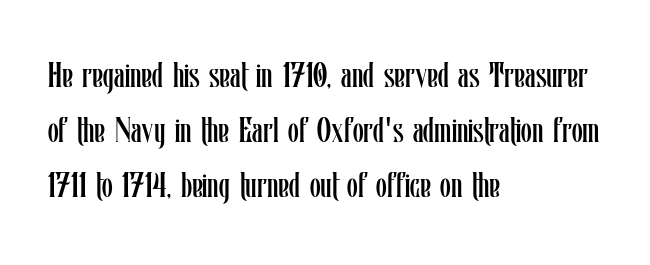
Q: Is the text bold? A: No.
Q: Is the text italic (slanted)? A: No, it is upright.
Q: Is the text underlined? A: No.
Q: How is the paragraph aligned? A: Left-aligned.
Q: Is the spacing between letters normal or unusually wide? A: Normal.
Q: Is the spacing between lines tight, normal or loose? A: Normal.
Q: Width (condensed, normal, or wide)? A: Condensed.
Q: Stroke contrast? A: Low.
Q: x-height? A: Medium.
Q: Monospaced? A: No.
